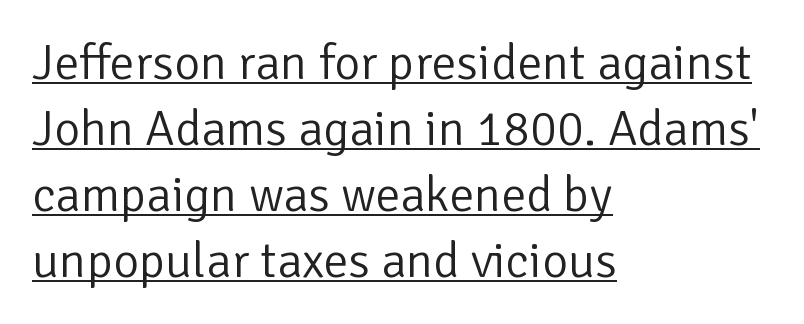
Q: Is the text bold? A: No.
Q: Is the text italic (slanted)? A: No, it is upright.
Q: Is the typeface a serif or a sans-serif typeface? A: Sans-serif.
Q: Is the text underlined? A: Yes.
Q: How is the paragraph aligned? A: Left-aligned.
Q: Is the spacing between letters normal or unusually wide? A: Normal.
Q: Is the spacing between lines tight, normal or loose? A: Normal.
Q: Width (condensed, normal, or wide)? A: Normal.
Q: Stroke contrast? A: Low.
Q: x-height? A: Medium.
Q: Monospaced? A: No.
